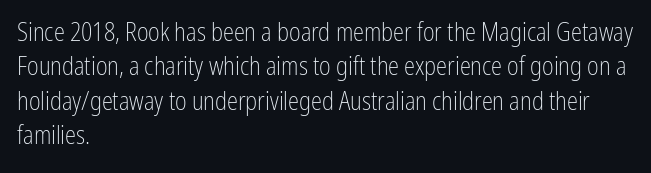
Q: Is the text bold? A: No.
Q: Is the text italic (slanted)? A: No, it is upright.
Q: Is the text underlined? A: No.
Q: How is the paragraph aligned? A: Left-aligned.
Q: Is the spacing between letters normal or unusually wide? A: Normal.
Q: Is the spacing between lines tight, normal or loose? A: Normal.
